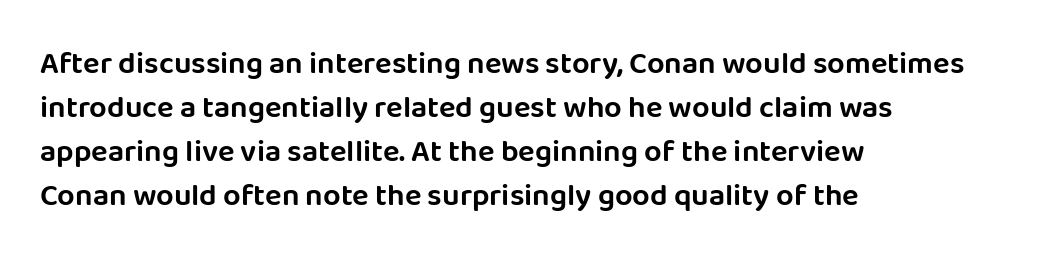
{"serif": "no", "italic": "no", "width": "normal", "stroke_contrast": "low", "x_height": "large", "monospaced": "no", "underline": "no", "align": "left", "line_spacing": "normal", "line_spacing_ratio": 1.42, "letter_spacing": "normal", "letter_spacing_em": 0.0, "glyph_px": 31}
